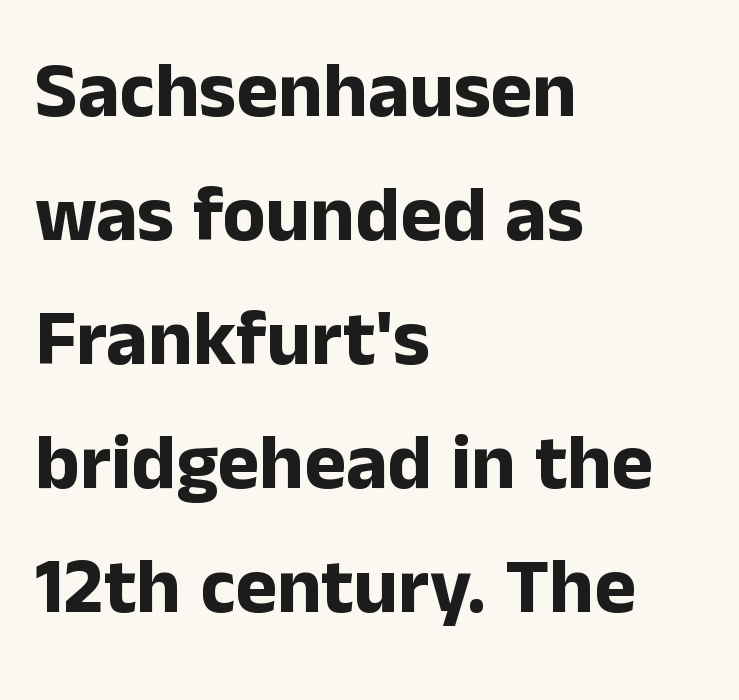
Q: Is the text bold? A: Yes.
Q: Is the text italic (slanted)? A: No, it is upright.
Q: Is the typeface a serif or a sans-serif typeface? A: Sans-serif.
Q: Is the text underlined? A: No.
Q: How is the paragraph aligned? A: Left-aligned.
Q: Is the spacing between letters normal or unusually wide? A: Normal.
Q: Is the spacing between lines tight, normal or loose? A: Normal.
Q: Width (condensed, normal, or wide)? A: Normal.
Q: Stroke contrast? A: Low.
Q: x-height? A: Medium.
Q: Monospaced? A: No.
